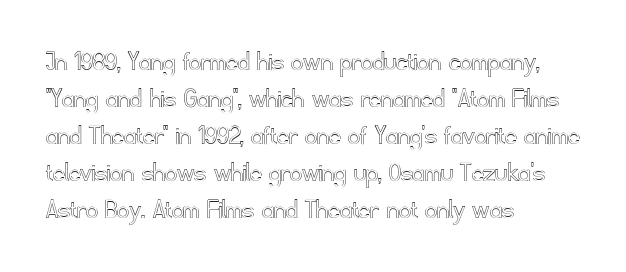
{"italic": "no", "width": "normal", "x_height": "small", "monospaced": "no", "underline": "no", "align": "left", "line_spacing": "normal", "line_spacing_ratio": 1.28, "letter_spacing": "normal", "letter_spacing_em": 0.0, "glyph_px": 29}
